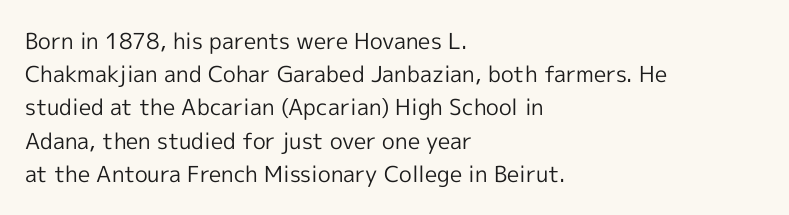
Q: Is the text bold? A: No.
Q: Is the text italic (slanted)? A: No, it is upright.
Q: Is the text underlined? A: No.
Q: How is the paragraph aligned? A: Left-aligned.
Q: Is the spacing between letters normal or unusually wide? A: Normal.
Q: Is the spacing between lines tight, normal or loose? A: Normal.
